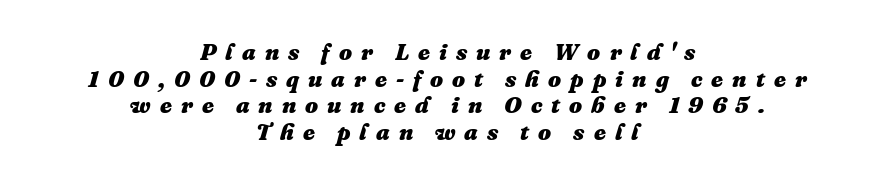
{"italic": "yes", "lean": "right", "slant_degrees": 16, "bold": "yes", "underline": "no", "align": "center", "line_spacing_ratio": 1.16, "letter_spacing": "wide", "letter_spacing_em": 0.39, "glyph_px": 23}
